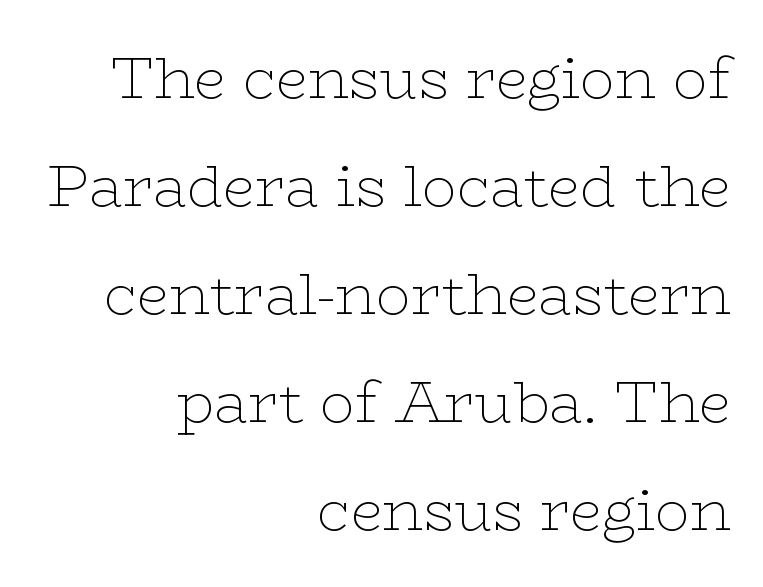
The cut favours lightness, reaching ordinary text weight at its darkest. Only glyphs here, with clear space below each row. Varying glyph widths throughout — classic text-font behaviour. The gaps between neighbouring characters are ordinary and unremarkable. The glyphs in this specimen are seriffed.
